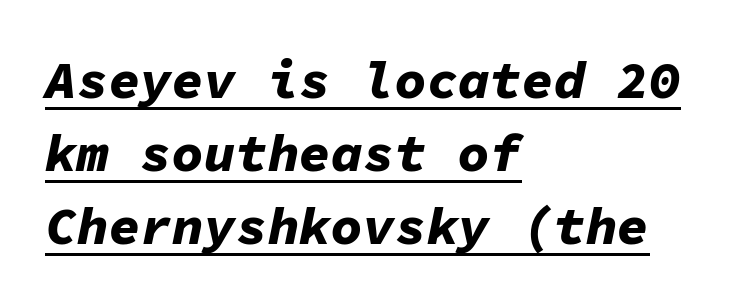
{"italic": "yes", "lean": "right", "slant_degrees": 11, "bold": "yes", "weight": "bold", "width": "normal", "stroke_contrast": "low", "x_height": "medium", "monospaced": "yes", "underline": "yes", "align": "left", "line_spacing": "normal", "line_spacing_ratio": 1.38, "letter_spacing": "normal", "letter_spacing_em": 0.0, "glyph_px": 53}
